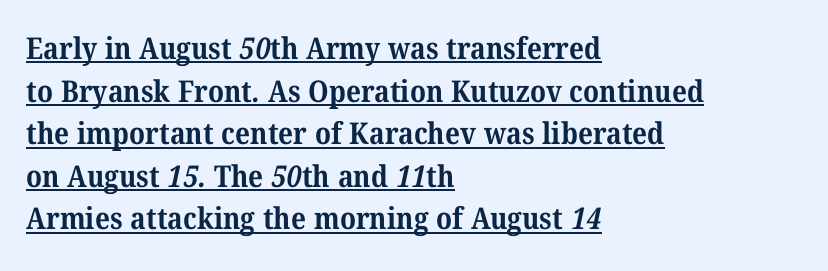
{"serif": "yes", "bold": "yes", "weight": "bold", "width": "normal", "stroke_contrast": "medium", "x_height": "medium", "monospaced": "no", "underline": "yes", "align": "left", "line_spacing": "normal", "line_spacing_ratio": 1.42, "letter_spacing": "normal", "letter_spacing_em": 0.0, "glyph_px": 30}
